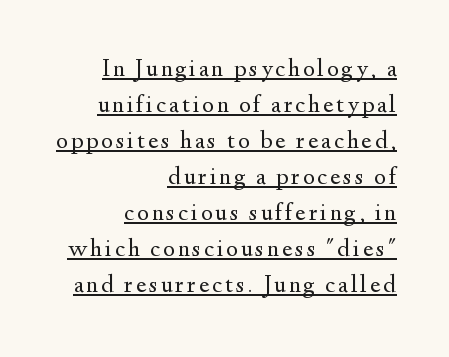
The type sits square on the baseline with zero lean. The compositor pushed each line to the right boundary. Beneath each row of characters lies a ruled line. The lines sit at an ordinary, default distance from one another.
